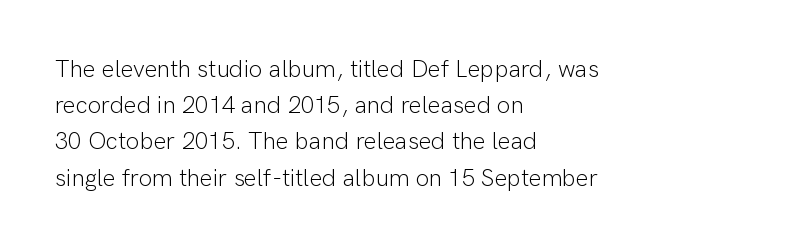
Default kerning and tracking; the words read as compact shapes. Tall strokes in this sample are plumb rather than angled. This rendering uses left alignment, leaving the right contour irregular. Students, observe: this is what conventionally led text looks like. Each stroke keeps to a modest, everyday thickness or less. Honestly, there is no underline to notice here at all.
